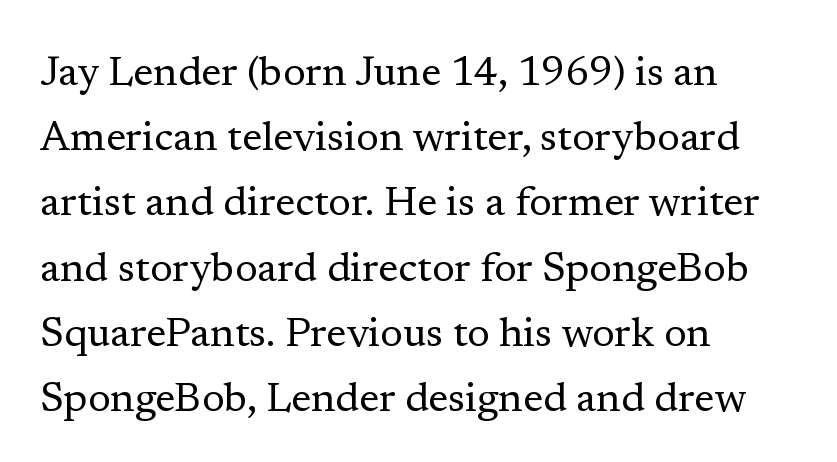
Q: Is the text bold? A: No.
Q: Is the text italic (slanted)? A: No, it is upright.
Q: Is the typeface a serif or a sans-serif typeface? A: Serif.
Q: Is the text underlined? A: No.
Q: How is the paragraph aligned? A: Left-aligned.
Q: Is the spacing between letters normal or unusually wide? A: Normal.
Q: Is the spacing between lines tight, normal or loose? A: Normal.
Q: Width (condensed, normal, or wide)? A: Normal.
Q: Stroke contrast? A: Low.
Q: x-height? A: Medium.
Q: Monospaced? A: No.
